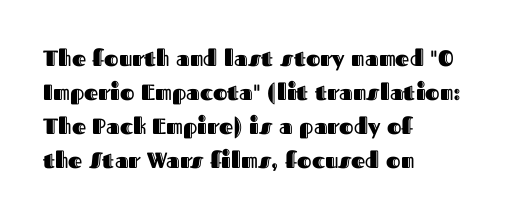
The image shows 22 px text type, upright; set left-aligned, normal line spacing (1.54x), normal letter spacing, not underlined.
